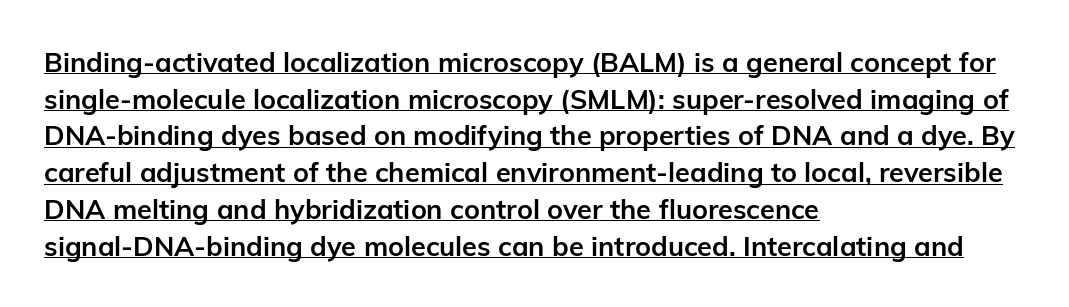
The image shows 27 px bold type, upright; set left-aligned, normal line spacing (1.36x), normal letter spacing, underlined.
